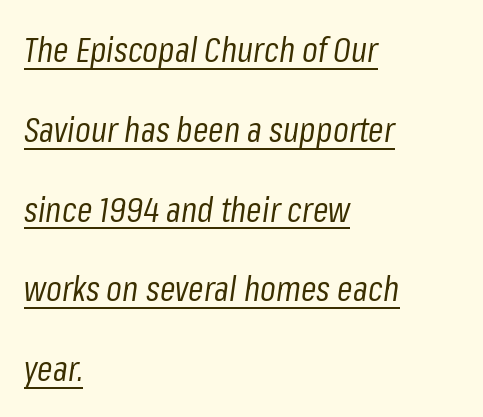
Q: Is the text bold? A: No.
Q: Is the text italic (slanted)? A: Yes, it leans right by about 8 degrees.
Q: Is the text underlined? A: Yes.
Q: How is the paragraph aligned? A: Left-aligned.
Q: Is the spacing between letters normal or unusually wide? A: Normal.
Q: Is the spacing between lines tight, normal or loose? A: Loose.
Q: Width (condensed, normal, or wide)? A: Condensed.
Q: Stroke contrast? A: Low.
Q: x-height? A: Medium.
Q: Monospaced? A: No.
